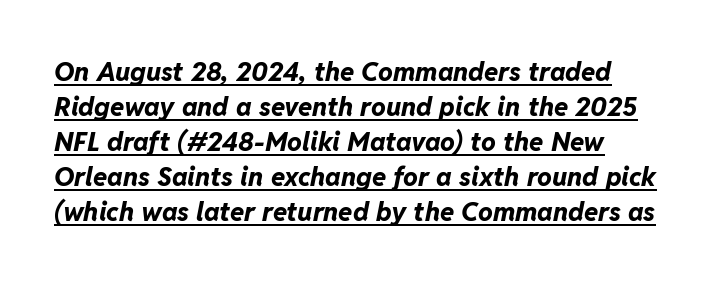
Q: Is the text bold? A: Yes.
Q: Is the text italic (slanted)? A: Yes, it leans right by about 11 degrees.
Q: Is the text underlined? A: Yes.
Q: Is the spacing between letters normal or unusually wide? A: Normal.
Q: Is the spacing between lines tight, normal or loose? A: Normal.
